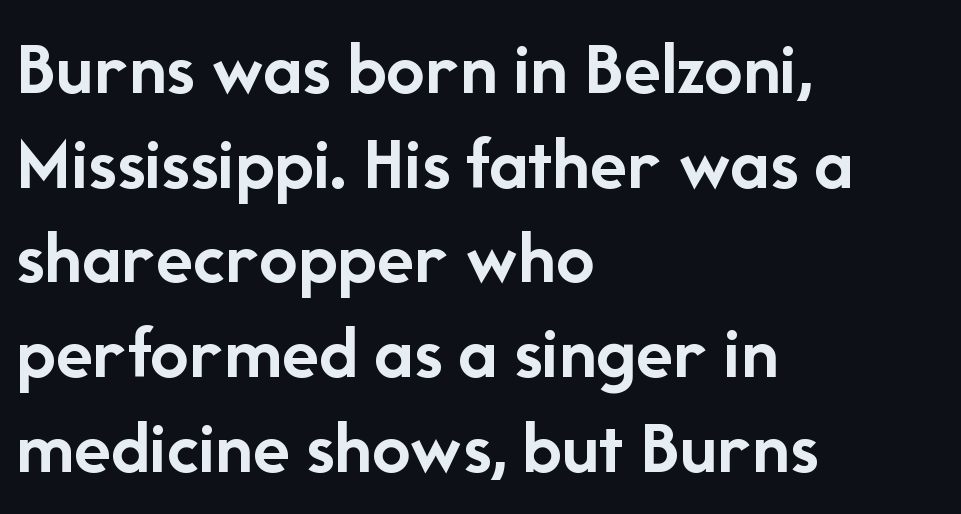
Nope, no serifs anywhere on these letters. Note the varied advance widths — an 'i' is clearly narrower than an 'm'. The letters stand straight up with perfectly vertical stems. Glyph-to-glyph distance matches everyday printed text. Strong, thick strokes mark this as bold type.
